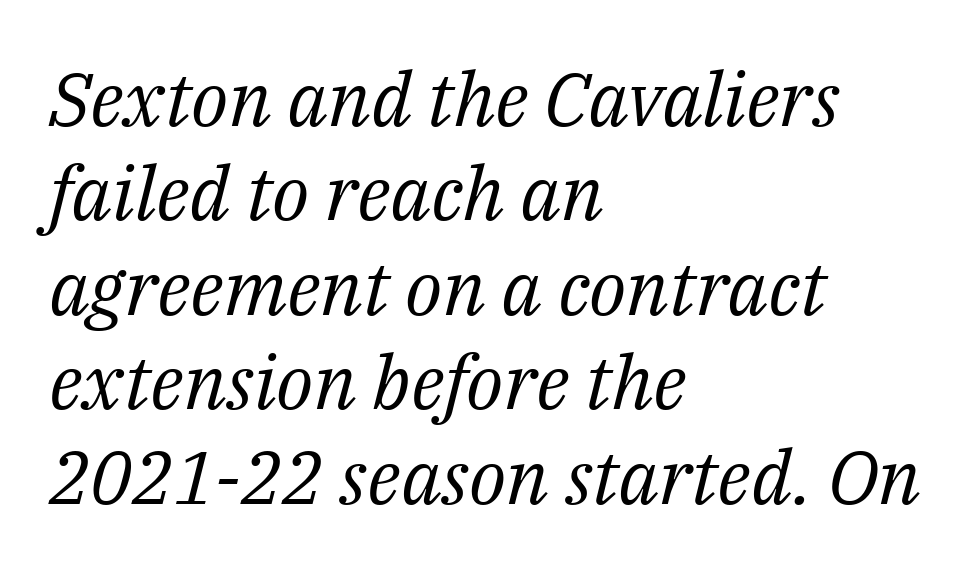
Leftover space on each line is placed entirely after the last word. The axis of the letterforms is tilted away from vertical. Clear beneath every line of the passage. The letters look calm and open, with moderate or lighter stems.
